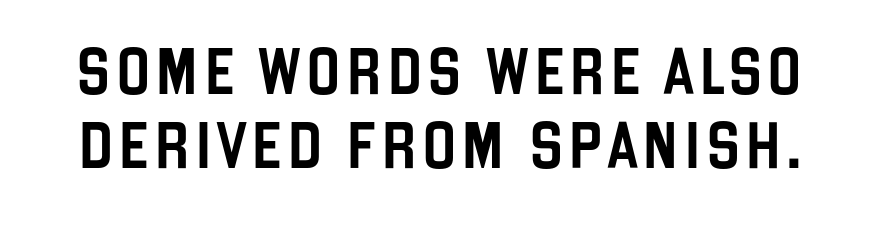
{"serif": "no", "italic": "no", "width": "condensed", "stroke_contrast": "low", "x_height": "large", "monospaced": "no", "underline": "no", "line_spacing": "normal", "line_spacing_ratio": 1.61, "glyph_px": 46}
